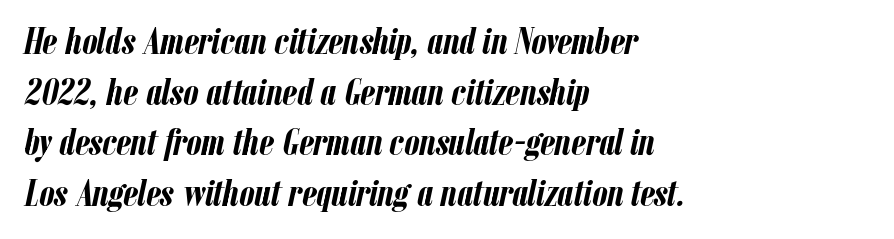
Q: Is the text bold? A: Yes.
Q: Is the text italic (slanted)? A: Yes, it leans right by about 12 degrees.
Q: Is the text underlined? A: No.
Q: How is the paragraph aligned? A: Left-aligned.
Q: Is the spacing between letters normal or unusually wide? A: Normal.
Q: Is the spacing between lines tight, normal or loose? A: Normal.
Q: Width (condensed, normal, or wide)? A: Condensed.
Q: Stroke contrast? A: Low.
Q: x-height? A: Medium.
Q: Monospaced? A: No.
